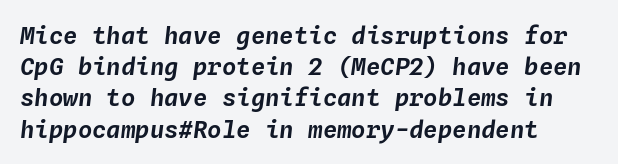
Nothing unusual about the tracking: characters are spaced as the font intends. Posture: slanted. Quick note: underline off. Students, observe: this is what conventionally led text looks like. The typesetter chose a ragged-right arrangement here.
